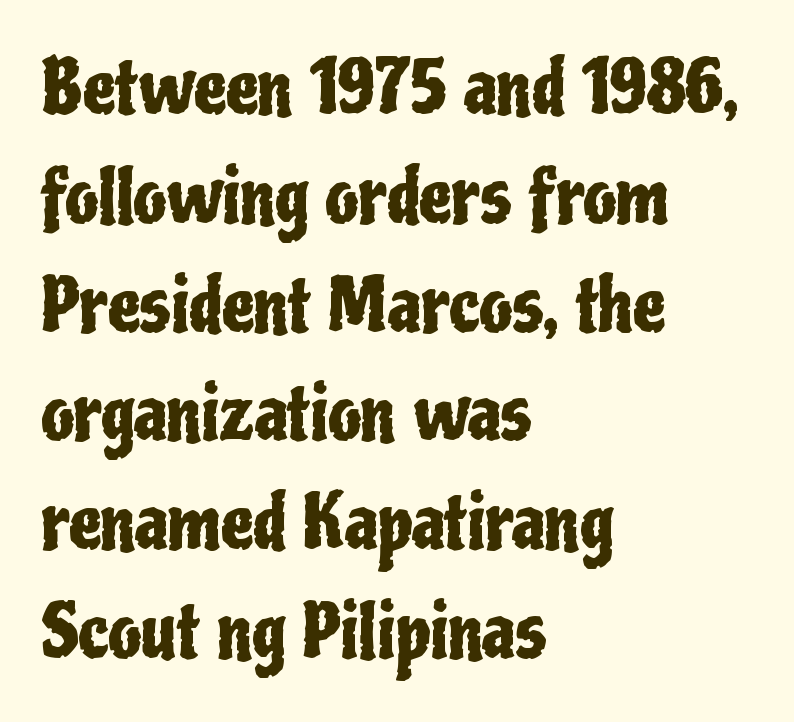
Where is the straight margin? On the left. Note the varied advance widths — an 'i' is clearly narrower than an 'm'. If you drew a line through each stem, it would be perfectly vertical. Grotesque or geometric, the face here clearly has no serifs. Vertical spacing — default.
